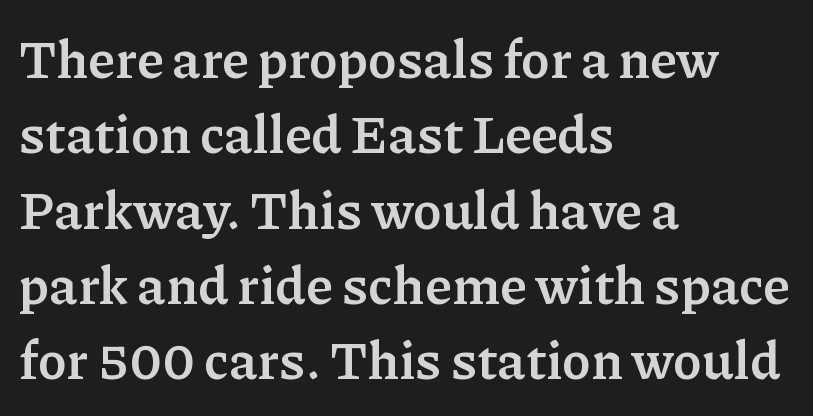
The image shows 53 px semibold serif type, upright; set left-aligned, normal line spacing (1.42x), normal letter spacing, not underlined; low stroke contrast and a medium x-height.
